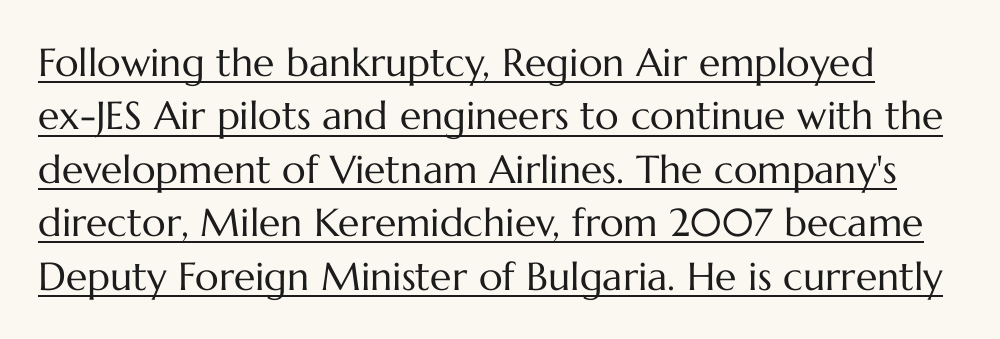
The image shows 39 px regular-weight type, upright; set normal line spacing (1.37x), normal letter spacing, underlined; medium stroke contrast and a medium x-height.
